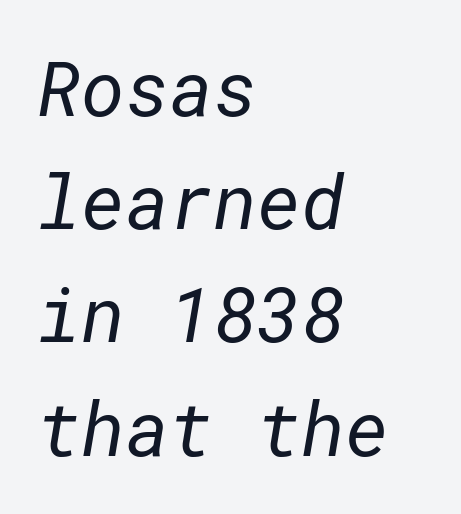
Q: Is the text bold? A: No.
Q: Is the typeface a serif or a sans-serif typeface? A: Sans-serif.
Q: Is the text underlined? A: No.
Q: How is the paragraph aligned? A: Left-aligned.
Q: Is the spacing between letters normal or unusually wide? A: Normal.
Q: Is the spacing between lines tight, normal or loose? A: Normal.
Q: Width (condensed, normal, or wide)? A: Normal.
Q: Stroke contrast? A: Low.
Q: x-height? A: Medium.
